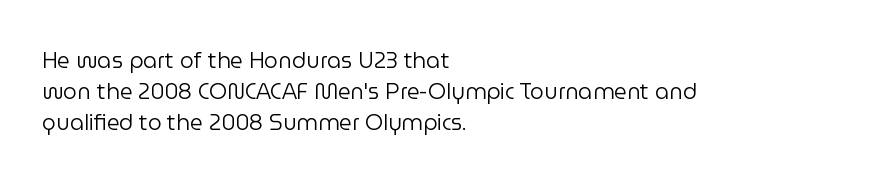
Q: Is the text bold? A: No.
Q: Is the text italic (slanted)? A: No, it is upright.
Q: Is the text underlined? A: No.
Q: How is the paragraph aligned? A: Left-aligned.
Q: Is the spacing between letters normal or unusually wide? A: Normal.
Q: Is the spacing between lines tight, normal or loose? A: Normal.
